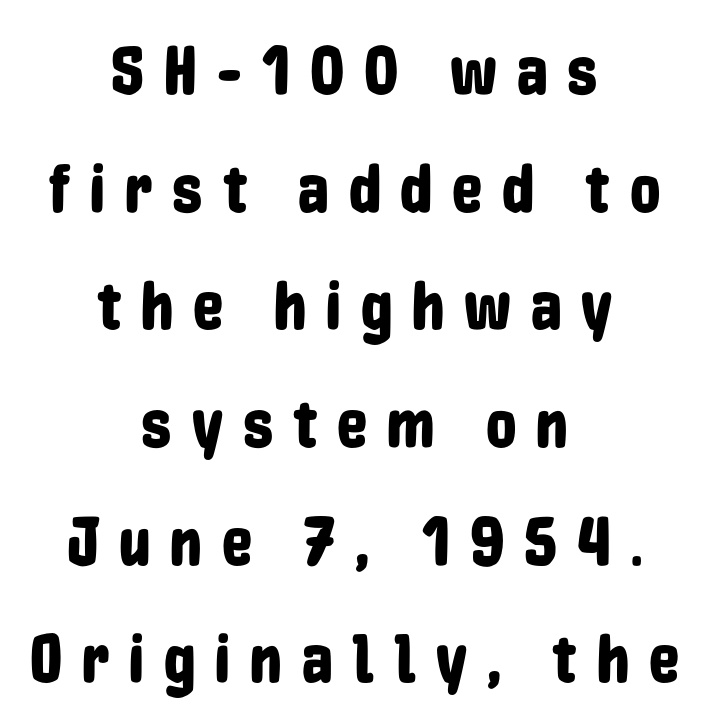
{"serif": "no", "italic": "no", "width": "condensed", "stroke_contrast": "low", "x_height": "medium", "monospaced": "no", "underline": "no", "align": "center", "line_spacing_ratio": 1.73, "letter_spacing": "wide", "letter_spacing_em": 0.29, "glyph_px": 68}
